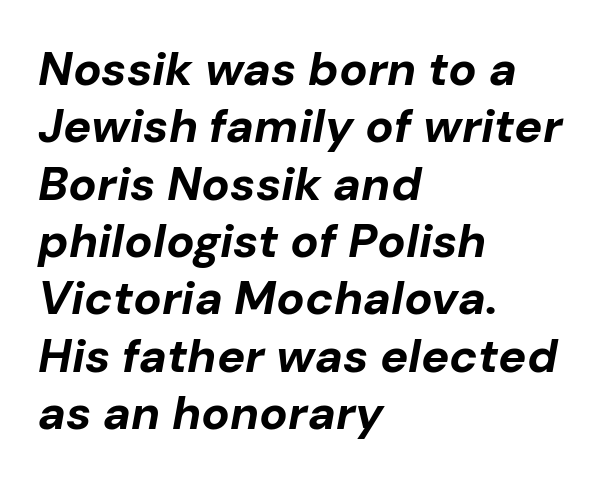
The image shows 47 px bold type, italic (leaning right); set left-aligned, line spacing 1.22x, normal letter spacing, not underlined; low stroke contrast and a medium x-height.
